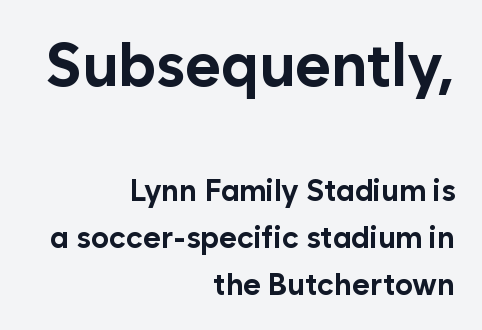
{"serif": "no", "italic": "no", "bold": "yes", "weight": "bold", "width": "normal", "stroke_contrast": "low", "x_height": "medium", "monospaced": "no", "underline": "no", "align": "right", "line_spacing": "normal", "line_spacing_ratio": 1.57, "letter_spacing": "normal", "letter_spacing_em": 0.0, "larger_block": "first", "size_ratio": 2.03, "glyph_px": 61}
